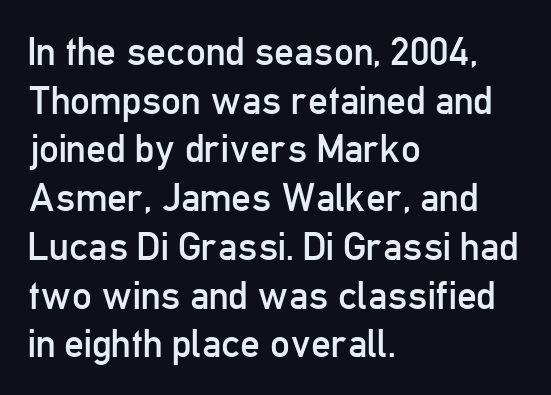
{"serif": "no", "italic": "no", "bold": "no", "weight": "regular", "width": "condensed", "stroke_contrast": "low", "x_height": "medium", "monospaced": "no", "underline": "no", "align": "left", "line_spacing": "normal", "line_spacing_ratio": 1.25, "letter_spacing": "normal", "letter_spacing_em": 0.0, "glyph_px": 39}
